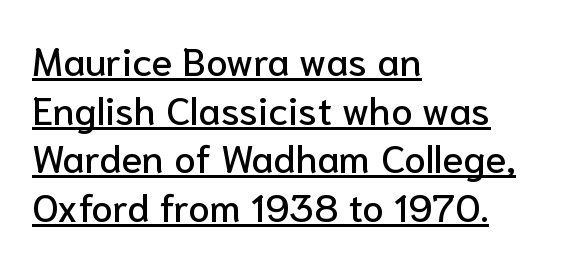
The image shows 39 px sans-serif type, upright; set left-aligned, normal line spacing (1.25x), normal letter spacing, underlined; low stroke contrast and a medium x-height.
